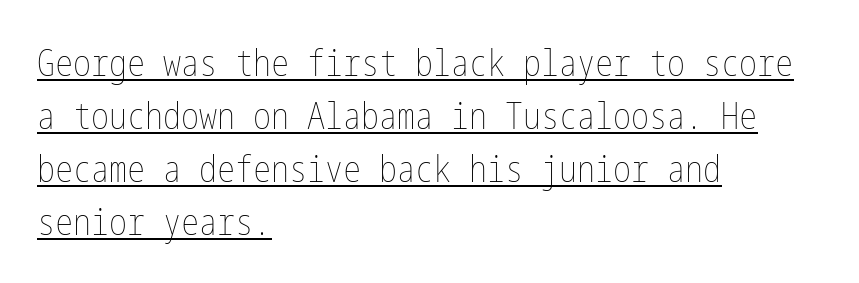
Q: Is the text bold? A: No.
Q: Is the text italic (slanted)? A: No, it is upright.
Q: Is the text underlined? A: Yes.
Q: How is the paragraph aligned? A: Left-aligned.
Q: Is the spacing between letters normal or unusually wide? A: Normal.
Q: Is the spacing between lines tight, normal or loose? A: Normal.
Q: Width (condensed, normal, or wide)? A: Condensed.
Q: Stroke contrast? A: Low.
Q: x-height? A: Medium.
